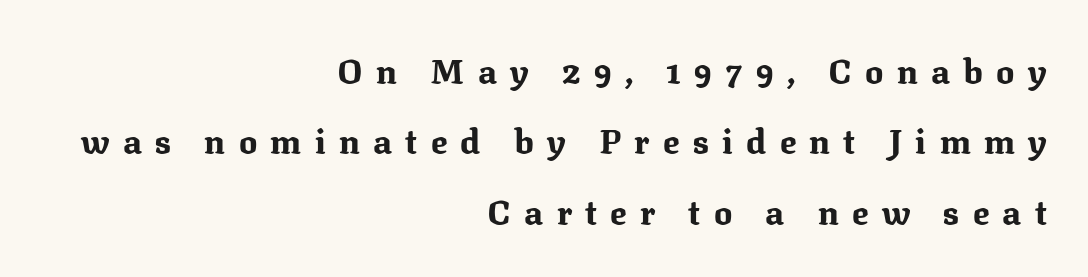
One glance says open: line gaps are wider than usual. Short and long lines alike share a common ending point at right. Inter-character spacing is expanded well beyond the font's built-in metrics. Clear beneath every line of the passage. Designer's note — italics off, roman on.
